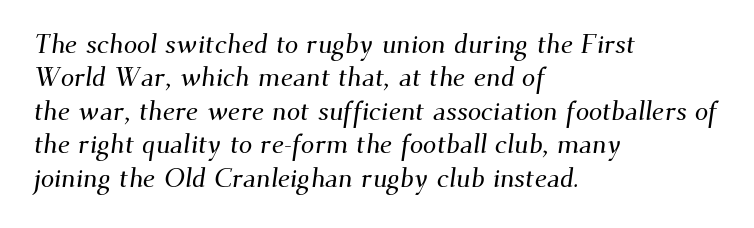
The glyphs are unaccompanied by any horizontal stroke below them. Spacing between characters is what you'd get straight out of the box. Horizontal alignment here is leftward, the default for most running prose.
